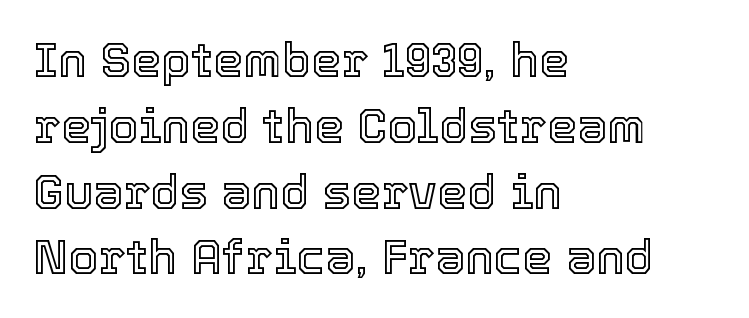
Lines of text with bare space underneath. The vertical gap from one line to the next is medium. The lines are quadded left. Do the characters align in a grid? No, the font is proportional.
